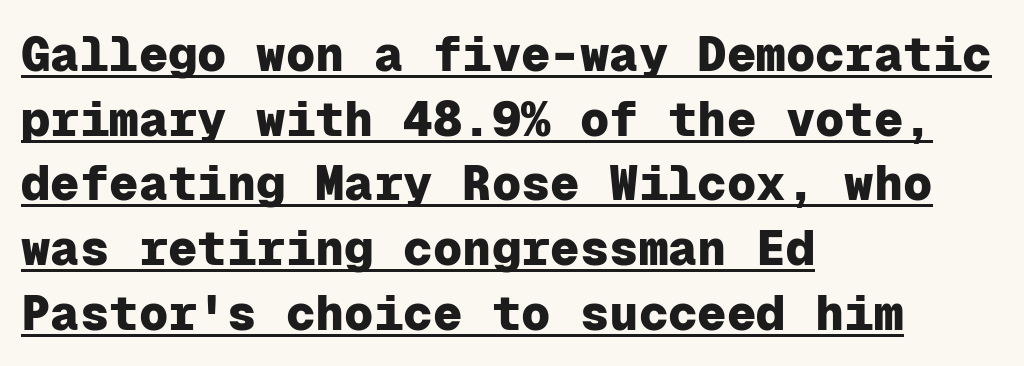
The vertical gap from one line to the next is medium. Is there any slant? The stems are plumb. Where is the straight margin? On the left. Look at the bottom of the vertical strokes: they stop flat, with no serifs. Note the uniform advance width — an 'i' takes as much space as an 'm'.
